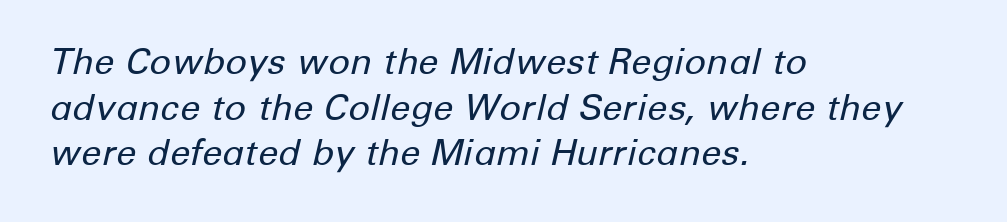
The face used here is rendered with its standard letterfit. Is the type heavy? It reads as light-to-regular instead. An italicized treatment has been applied to the whole sample. The lines in this sample share a left origin and differ only in where they stop.
